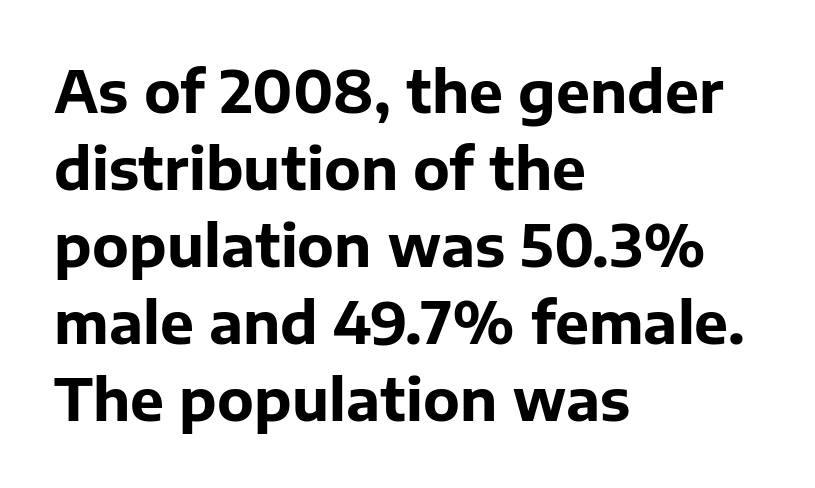
These lines stack with their left ends in a neat column. Is this a fixed-width face? No — the glyphs have proportional, varying widths. On the weight axis this lands at bold, roughly 700. Designer's note — italics off, roman on.
